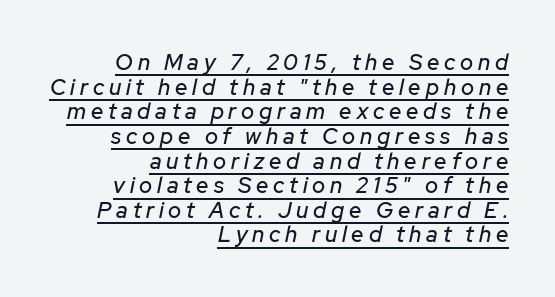
The line-height multiplier appears low, near solid setting. Compared with ordinary roman type, these characters are visibly tilted. The paragraph shown leans on its right margin. Somebody hit Ctrl+U on this one — the words are underlined. Inter-character spacing is expanded well beyond the font's built-in metrics.
